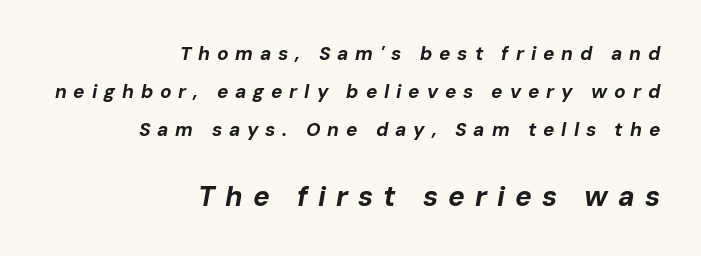
Q: Is the text bold? A: Yes.
Q: Is the text italic (slanted)? A: Yes, it leans right by about 10 degrees.
Q: Is the text underlined? A: No.
Q: How is the paragraph aligned? A: Right-aligned.
Q: Is the spacing between letters normal or unusually wide? A: Unusually wide.
Q: Is the spacing between lines tight, normal or loose? A: Loose.
Q: Which block of text is set in a larger size, the first (top) or the second (bottom)? A: The second (bottom) one.
Q: Width (condensed, normal, or wide)? A: Normal.
Q: Stroke contrast? A: Low.
Q: x-height? A: Medium.
Q: Monospaced? A: No.
